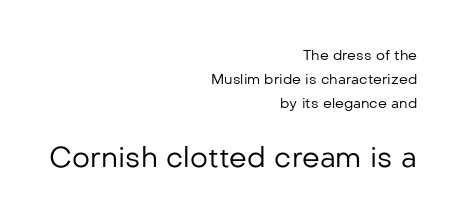
{"serif": "no", "italic": "no", "bold": "no", "weight": "regular", "width": "normal", "stroke_contrast": "low", "x_height": "medium", "monospaced": "no", "underline": "no", "align": "right", "line_spacing": "normal", "line_spacing_ratio": 1.7, "letter_spacing": "normal", "letter_spacing_em": 0.0, "larger_block": "second", "size_ratio": 2.0, "glyph_px": 28}
